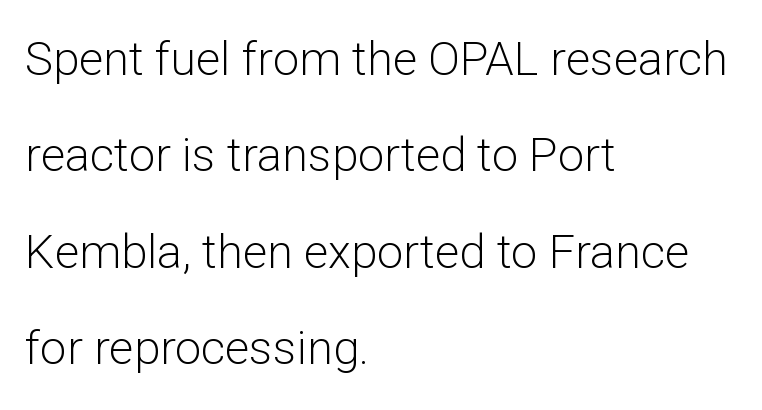
{"serif": "no", "italic": "no", "bold": "no", "weight": "light", "width": "normal", "stroke_contrast": "low", "x_height": "medium", "monospaced": "no", "underline": "no", "align": "left", "line_spacing": "loose", "line_spacing_ratio": 2.05, "letter_spacing": "normal", "letter_spacing_em": 0.0, "glyph_px": 47}
